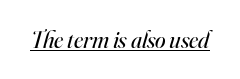
{"italic": "yes", "lean": "right", "slant_degrees": 16, "bold": "no", "underline": "yes", "letter_spacing": "normal", "letter_spacing_em": 0.0, "glyph_px": 24}
